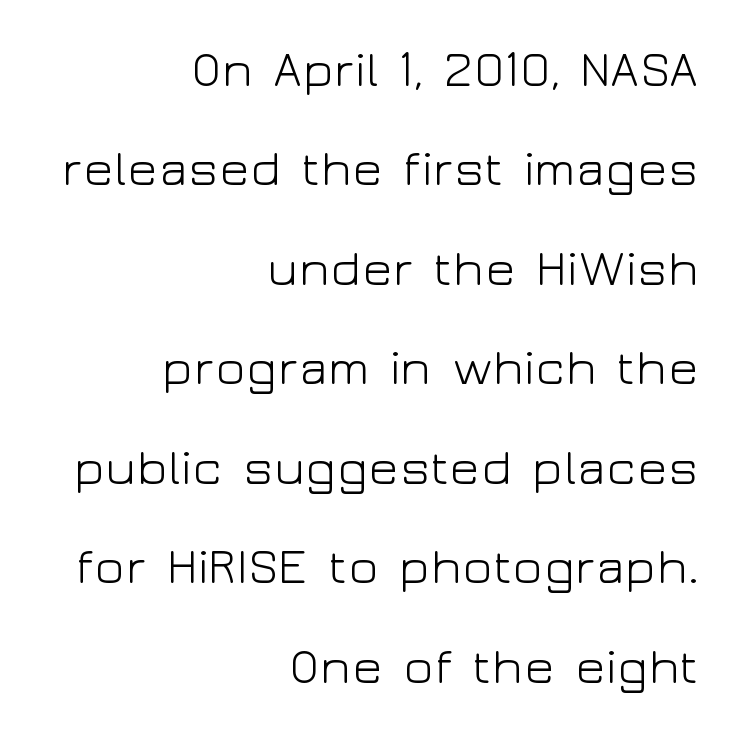
{"serif": "no", "italic": "no", "bold": "no", "weight": "light", "width": "wide", "stroke_contrast": "low", "x_height": "medium", "monospaced": "no", "underline": "no", "align": "right", "line_spacing": "loose", "line_spacing_ratio": 1.99, "letter_spacing": "normal", "letter_spacing_em": 0.0, "glyph_px": 50}
